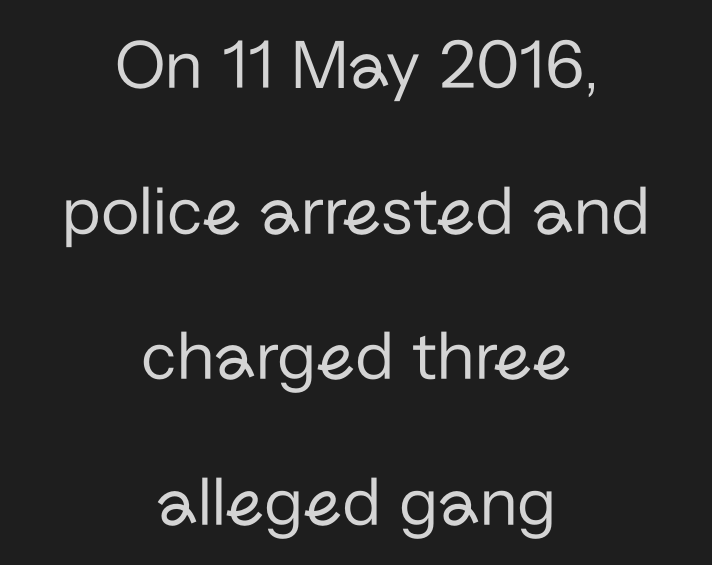
Q: Is the text bold? A: No.
Q: Is the text italic (slanted)? A: No, it is upright.
Q: Is the typeface a serif or a sans-serif typeface? A: Sans-serif.
Q: Is the text underlined? A: No.
Q: How is the paragraph aligned? A: Centered.
Q: Is the spacing between letters normal or unusually wide? A: Normal.
Q: Is the spacing between lines tight, normal or loose? A: Loose.
Q: Width (condensed, normal, or wide)? A: Normal.
Q: Stroke contrast? A: Low.
Q: x-height? A: Medium.
Q: Monospaced? A: No.
